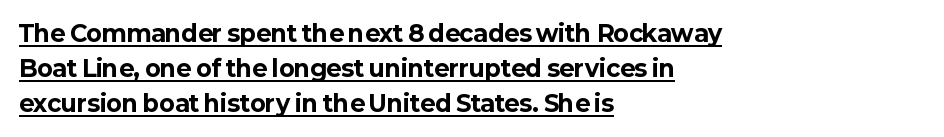
Q: Is the text bold? A: Yes.
Q: Is the text italic (slanted)? A: No, it is upright.
Q: Is the text underlined? A: Yes.
Q: How is the paragraph aligned? A: Left-aligned.
Q: Is the spacing between letters normal or unusually wide? A: Normal.
Q: Is the spacing between lines tight, normal or loose? A: Normal.
